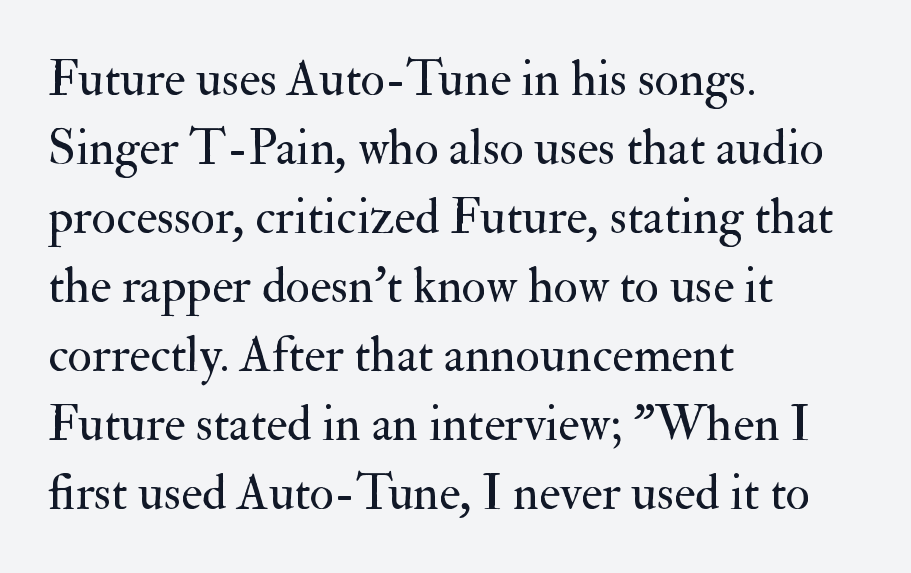
Here the designer chose a conventional face with non-uniform glyph widths. Tall strokes in this sample are plumb rather than angled. The font family rendered here belongs to the serif group. A bare baseline throughout the passage. A typesetter would call this zero additional tracking. Vertically, the passage feels balanced, rows spaced as you'd expect.
